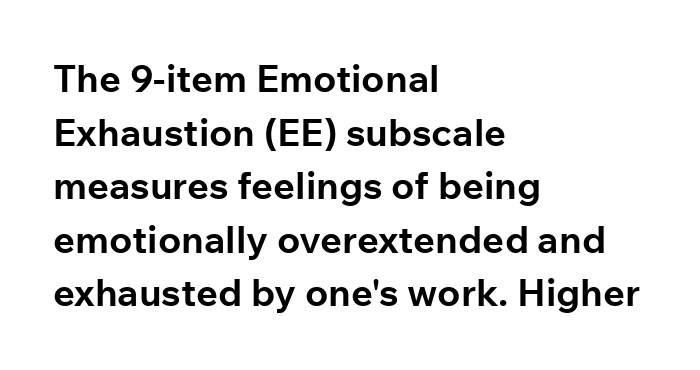
{"serif": "no", "italic": "no", "bold": "yes", "weight": "bold", "width": "normal", "stroke_contrast": "low", "x_height": "medium", "monospaced": "no", "underline": "no", "align": "left", "line_spacing": "normal", "line_spacing_ratio": 1.41, "letter_spacing": "normal", "letter_spacing_em": 0.0, "glyph_px": 38}
